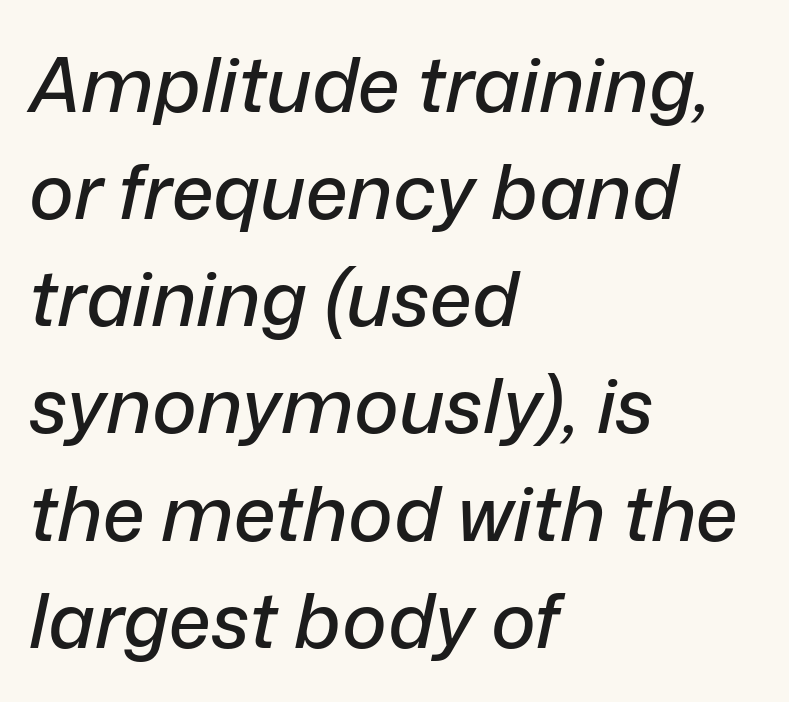
Q: Is the text italic (slanted)? A: Yes, it leans right by about 12 degrees.
Q: Is the text underlined? A: No.
Q: How is the paragraph aligned? A: Left-aligned.
Q: Is the spacing between letters normal or unusually wide? A: Normal.
Q: Is the spacing between lines tight, normal or loose? A: Normal.
Q: Width (condensed, normal, or wide)? A: Normal.
Q: Stroke contrast? A: Low.
Q: x-height? A: Medium.
Q: Monospaced? A: No.
